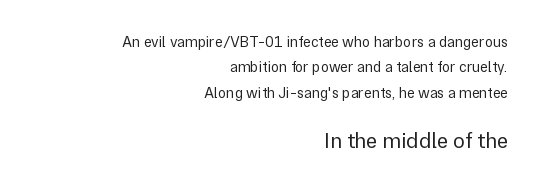
{"italic": "no", "bold": "no", "underline": "no", "align": "right", "line_spacing": "normal", "line_spacing_ratio": 1.69, "letter_spacing": "normal", "letter_spacing_em": 0.0, "larger_block": "second", "size_ratio": 1.47, "glyph_px": 22}
